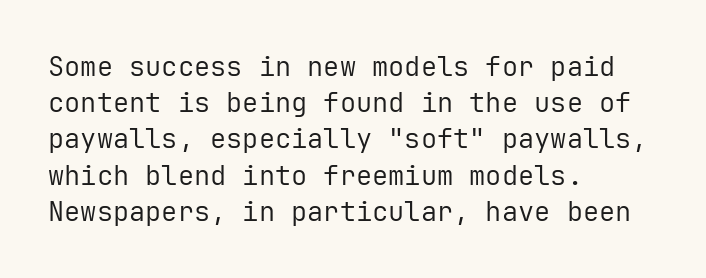
{"italic": "no", "bold": "no", "underline": "no", "align": "left", "line_spacing": "normal", "line_spacing_ratio": 1.34, "letter_spacing": "normal", "letter_spacing_em": 0.0, "glyph_px": 27}
